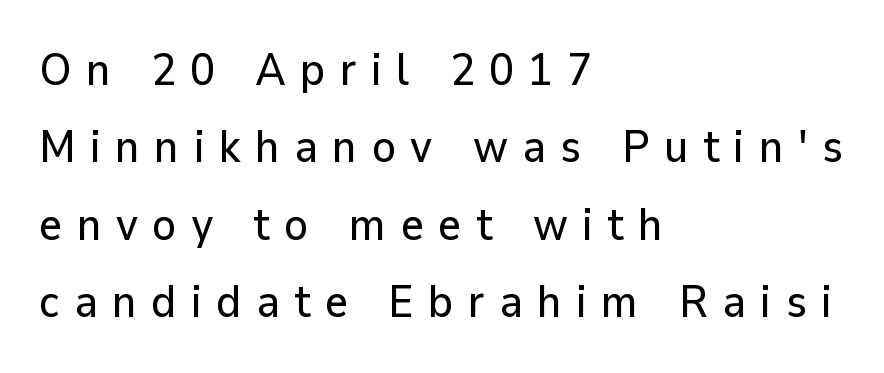
Q: Is the text italic (slanted)? A: No, it is upright.
Q: Is the typeface a serif or a sans-serif typeface? A: Sans-serif.
Q: Is the text underlined? A: No.
Q: How is the paragraph aligned? A: Left-aligned.
Q: Is the spacing between letters normal or unusually wide? A: Unusually wide.
Q: Width (condensed, normal, or wide)? A: Normal.
Q: Stroke contrast? A: Low.
Q: x-height? A: Medium.
Q: Monospaced? A: No.
